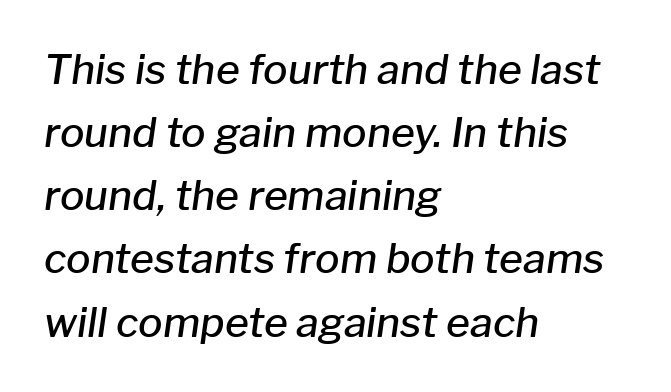
The passage shown is typed in a proportional face where columns would drift. These lines carry some extra weight — a demibold, not a full bold. Does the copy run flush right? No — it runs flush left. The passage shown has conventional tracking throughout. Just letters on the line, the space beneath them empty. This block has exactly the height ordinary leading produces.
